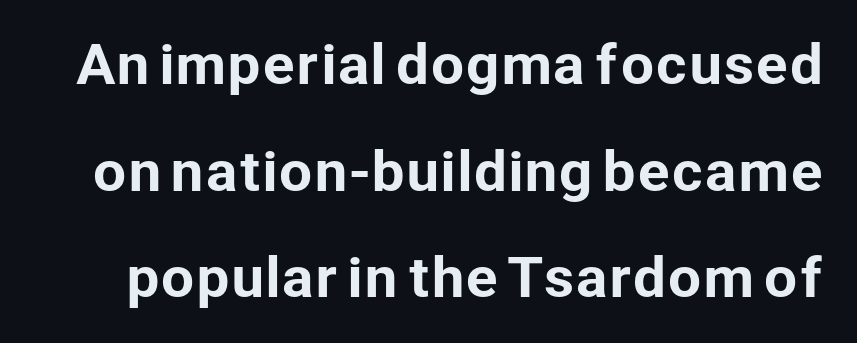
Q: Is the text italic (slanted)? A: No, it is upright.
Q: Is the typeface a serif or a sans-serif typeface? A: Sans-serif.
Q: Is the text underlined? A: No.
Q: Is the spacing between letters normal or unusually wide? A: Normal.
Q: Is the spacing between lines tight, normal or loose? A: Loose.
Q: Width (condensed, normal, or wide)? A: Normal.
Q: Stroke contrast? A: Low.
Q: x-height? A: Medium.
Q: Monospaced? A: No.
